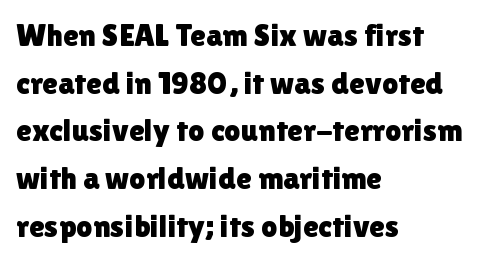
The image shows 32 px sans-serif type, upright; set left-aligned, normal line spacing (1.49x), normal letter spacing, not underlined; a medium x-height.
